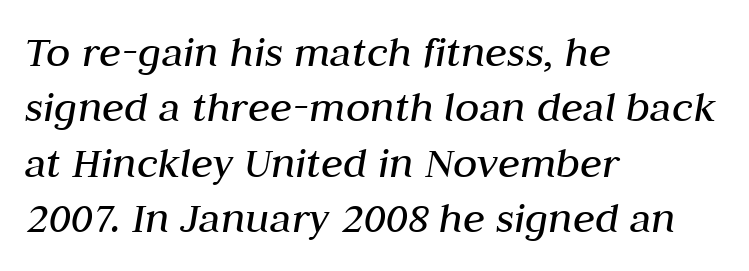
Q: Is the text bold? A: No.
Q: Is the text italic (slanted)? A: Yes, it leans right by about 10 degrees.
Q: Is the text underlined? A: No.
Q: How is the paragraph aligned? A: Left-aligned.
Q: Is the spacing between letters normal or unusually wide? A: Normal.
Q: Width (condensed, normal, or wide)? A: Normal.
Q: Stroke contrast? A: Medium.
Q: x-height? A: Medium.
Q: Monospaced? A: No.
